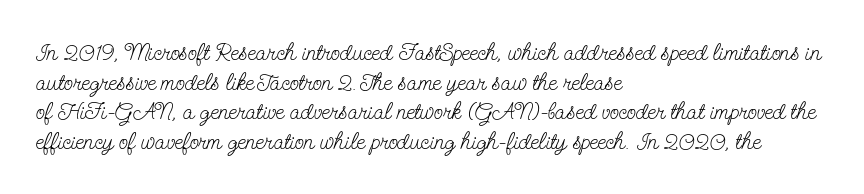
Words appear dense and cohesive because spacing is normal. Stem width sits at or under what a default text font uses. Honestly, there is no underline to notice here at all.
